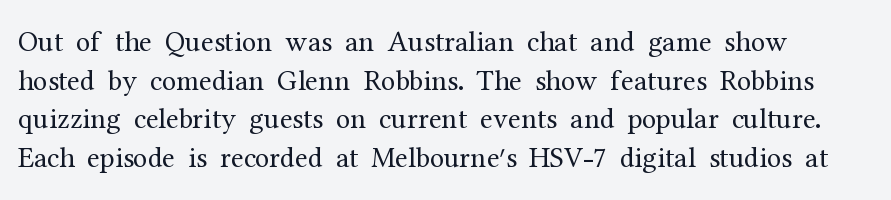
The image shows 29 px regular-weight serif type, upright; set left-aligned, normal line spacing (1.33x), normal letter spacing, not underlined; medium stroke contrast and a medium x-height.
